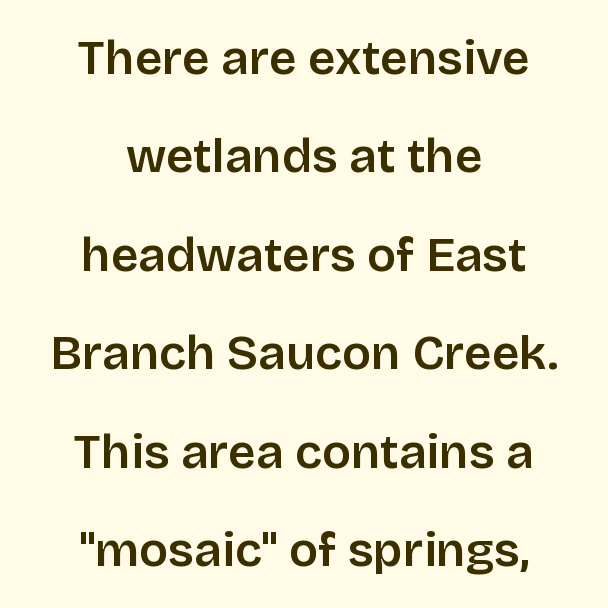
{"serif": "no", "italic": "no", "bold": "semi", "weight": "semibold", "width": "normal", "stroke_contrast": "low", "x_height": "large", "monospaced": "no", "underline": "no", "align": "center", "line_spacing": "loose", "line_spacing_ratio": 2.05, "letter_spacing": "normal", "letter_spacing_em": 0.0, "glyph_px": 48}
